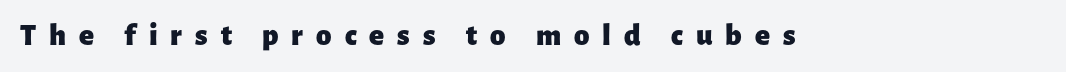
Letter spacing: wide. Proportional: the letters do not fall into vertical columns. Unlike a traditional serif, this face leaves its strokes unadorned. On the weight axis this lands at bold, roughly 700.
